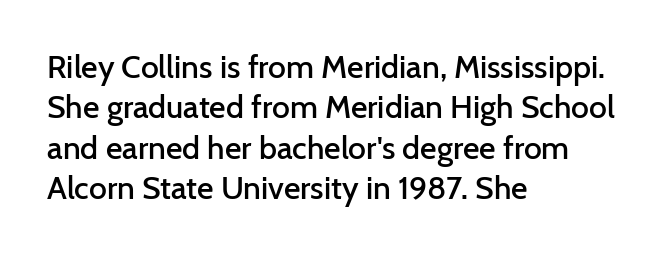
Summary of vertical rhythm: regular, with standard interline spacing. The letters sit at their default tracking, neither squeezed nor spread. You could not count columns in this text — the font is proportionally spaced. Leftover space on each line is placed entirely after the last word. The passage shown is semibold, sitting just below true bold.
